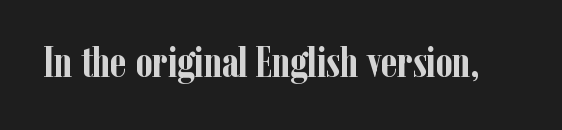
The image shows 43 px semibold, condensed serif type, upright; set normal letter spacing, not underlined; low stroke contrast and a medium x-height.
